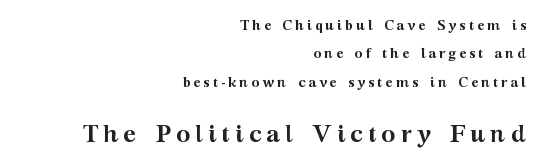
Q: Is the text bold? A: Yes.
Q: Is the text italic (slanted)? A: No, it is upright.
Q: Is the text underlined? A: No.
Q: How is the paragraph aligned? A: Right-aligned.
Q: Is the spacing between letters normal or unusually wide? A: Unusually wide.
Q: Is the spacing between lines tight, normal or loose? A: Loose.
Q: Which block of text is set in a larger size, the first (top) or the second (bottom)? A: The second (bottom) one.
